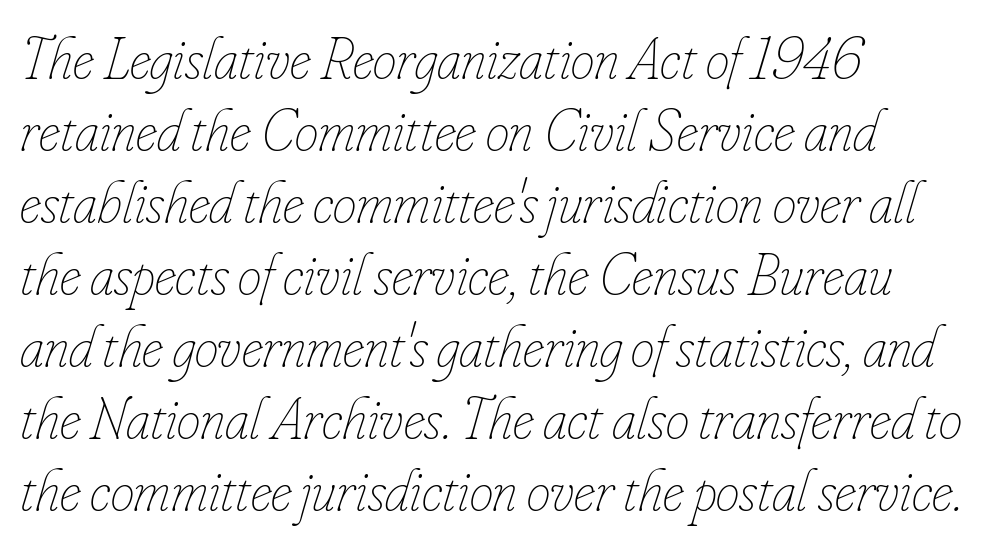
{"italic": "yes", "lean": "right", "slant_degrees": 16, "bold": "no", "weight": "thin", "width": "condensed", "stroke_contrast": "low", "x_height": "small", "monospaced": "no", "underline": "no", "align": "left", "line_spacing_ratio": 1.2, "letter_spacing": "normal", "letter_spacing_em": 0.0, "glyph_px": 60}
